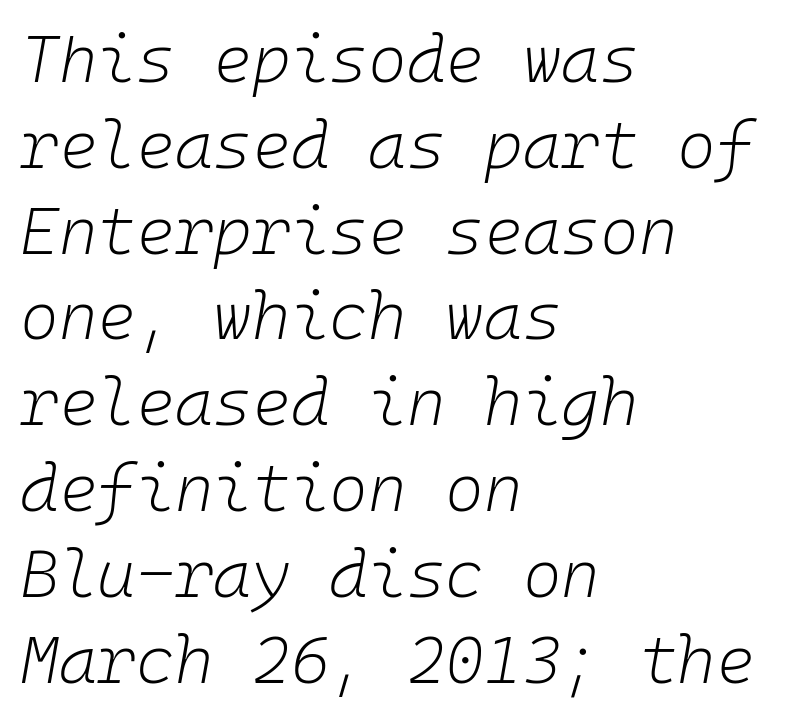
The image shows 66 px light type, italic (leaning right), monospaced; set left-aligned, normal line spacing (1.3x), normal letter spacing, not underlined; low stroke contrast and a medium x-height.
